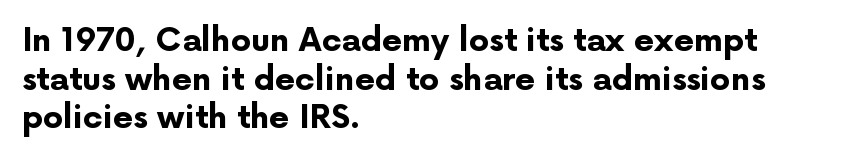
{"serif": "no", "italic": "no", "bold": "yes", "weight": "bold", "width": "normal", "stroke_contrast": "low", "x_height": "medium", "monospaced": "no", "underline": "no", "align": "left", "line_spacing_ratio": 1.21, "letter_spacing": "normal", "letter_spacing_em": 0.0, "glyph_px": 32}
